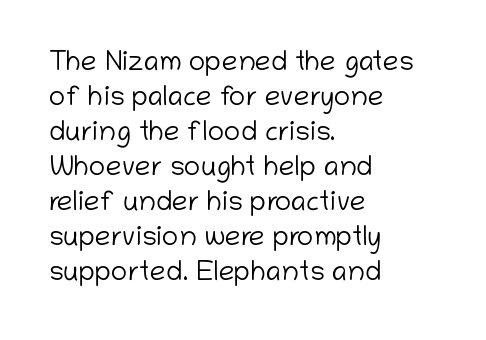
The image shows 28 px light sans-serif type, upright; set left-aligned, normal line spacing (1.25x), normal letter spacing, not underlined; low stroke contrast and a medium x-height.
